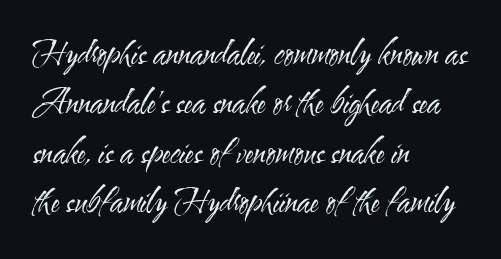
The image shows 32 px regular-weight, condensed sans-serif type; set left-aligned, normal line spacing (1.54x), normal letter spacing, not underlined; medium stroke contrast and a small x-height.
